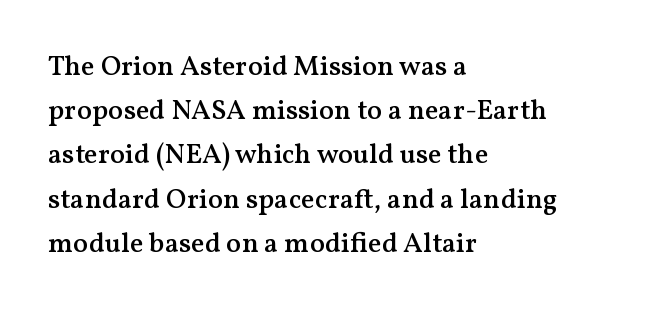
The image shows 28 px semibold serif type, upright; set left-aligned, normal line spacing (1.58x), normal letter spacing, not underlined; medium stroke contrast and a medium x-height.
